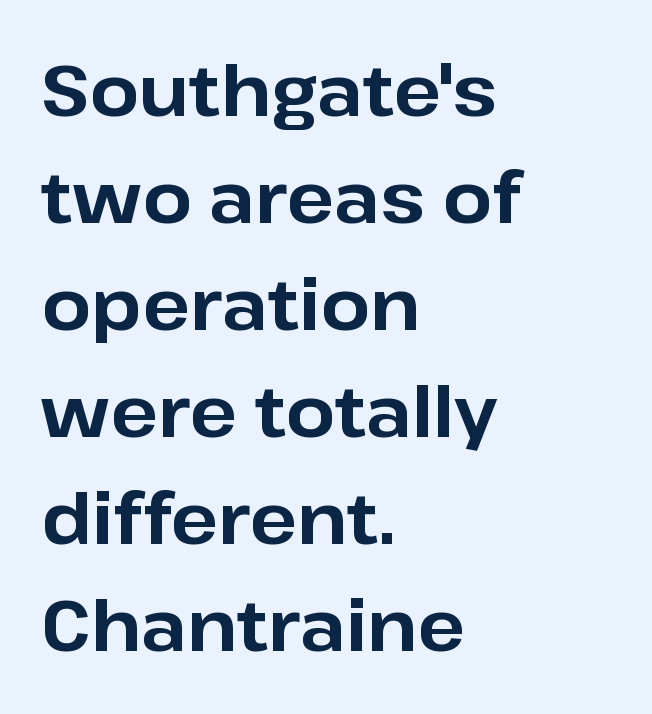
The image shows 70 px bold sans-serif type, upright; set left-aligned, normal line spacing (1.53x), normal letter spacing, not underlined; low stroke contrast and a medium x-height.
